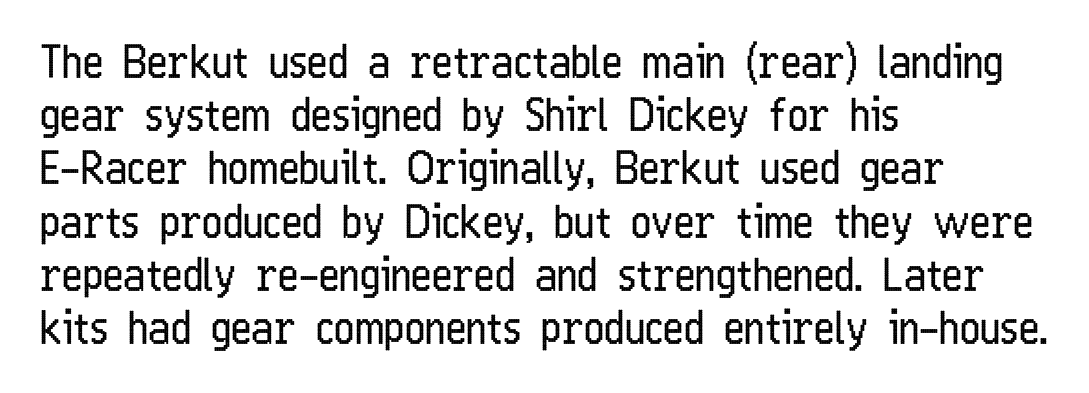
Q: Is the text bold? A: No.
Q: Is the text italic (slanted)? A: No, it is upright.
Q: Is the typeface a serif or a sans-serif typeface? A: Sans-serif.
Q: Is the text underlined? A: No.
Q: How is the paragraph aligned? A: Left-aligned.
Q: Is the spacing between letters normal or unusually wide? A: Normal.
Q: Width (condensed, normal, or wide)? A: Condensed.
Q: Stroke contrast? A: Low.
Q: x-height? A: Medium.
Q: Monospaced? A: No.
